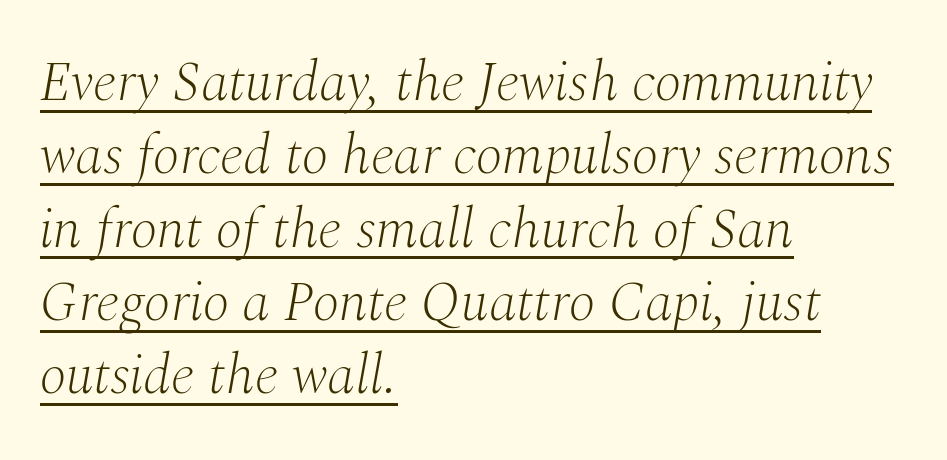
The image shows 56 px light serif type, italic (leaning right); set left-aligned, normal line spacing (1.31x), normal letter spacing, underlined; medium stroke contrast and a medium x-height.
